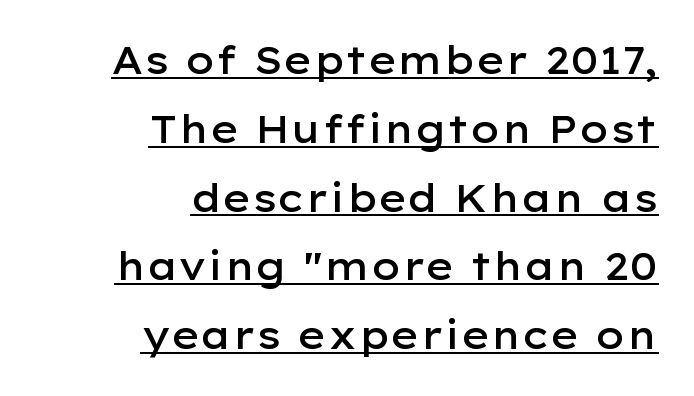
{"serif": "no", "italic": "no", "bold": "semi", "weight": "semibold", "width": "wide", "stroke_contrast": "low", "x_height": "medium", "monospaced": "no", "underline": "yes", "align": "right", "line_spacing_ratio": 1.81, "letter_spacing": "normal", "letter_spacing_em": 0.0, "glyph_px": 38}
